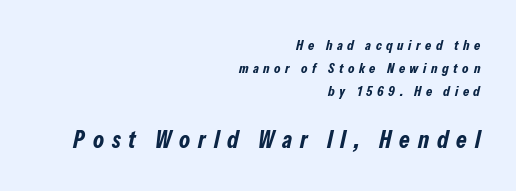
{"italic": "yes", "lean": "right", "slant_degrees": 13, "bold": "yes", "underline": "no", "align": "right", "line_spacing": "normal", "line_spacing_ratio": 1.64, "letter_spacing": "wide", "letter_spacing_em": 0.33, "larger_block": "second", "size_ratio": 1.71, "glyph_px": 24}
